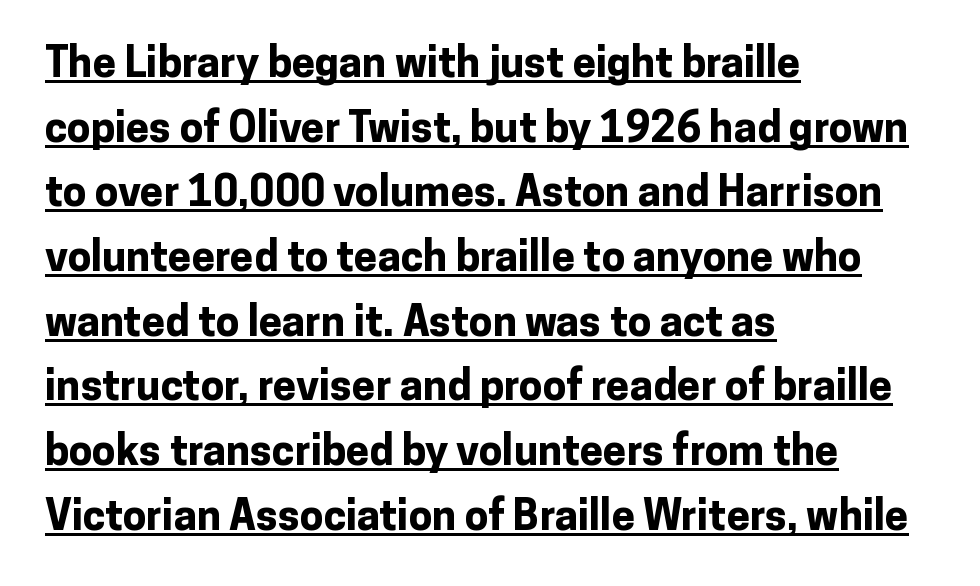
In terms of weight, the rendering is a true, heavy bold. Which margin do the lines hug? The left one — the right edge is uneven. The rendering uses the underline text-decoration. Varying glyph widths throughout — classic text-font behaviour. Is there any slant? The stems are plumb.
